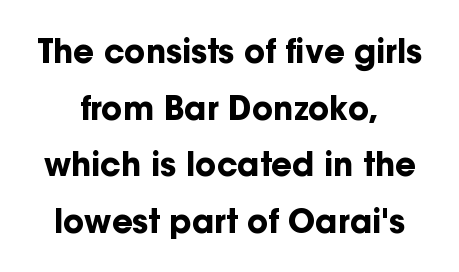
{"serif": "no", "italic": "no", "bold": "yes", "weight": "bold", "width": "normal", "stroke_contrast": "low", "x_height": "medium", "monospaced": "no", "underline": "no", "align": "center", "line_spacing_ratio": 1.77, "letter_spacing": "normal", "letter_spacing_em": 0.0, "glyph_px": 32}
